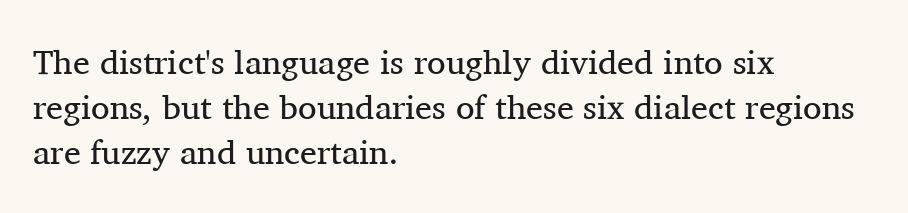
{"serif": "yes", "italic": "no", "bold": "no", "weight": "regular", "width": "normal", "stroke_contrast": "medium", "x_height": "medium", "monospaced": "no", "underline": "no", "align": "left", "line_spacing": "normal", "line_spacing_ratio": 1.33, "letter_spacing": "normal", "letter_spacing_em": 0.0, "glyph_px": 34}
